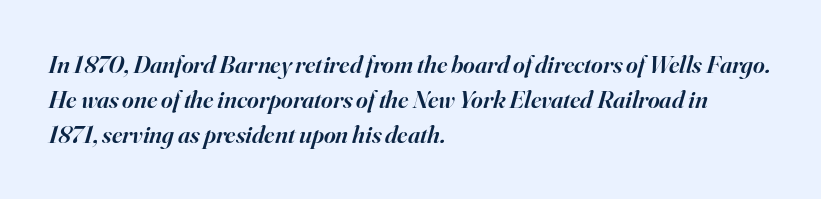
{"italic": "yes", "lean": "right", "slant_degrees": 16, "bold": "semi", "underline": "no", "align": "left", "line_spacing": "normal", "line_spacing_ratio": 1.41, "letter_spacing": "normal", "letter_spacing_em": 0.0, "glyph_px": 25}
